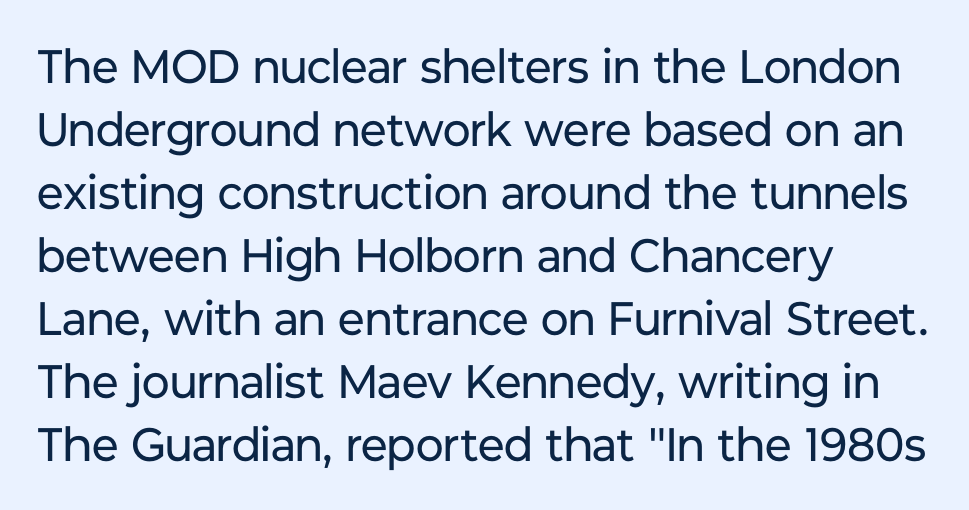
Q: Is the text bold? A: No.
Q: Is the text italic (slanted)? A: No, it is upright.
Q: Is the typeface a serif or a sans-serif typeface? A: Sans-serif.
Q: Is the text underlined? A: No.
Q: How is the paragraph aligned? A: Left-aligned.
Q: Is the spacing between letters normal or unusually wide? A: Normal.
Q: Is the spacing between lines tight, normal or loose? A: Normal.
Q: Width (condensed, normal, or wide)? A: Normal.
Q: Stroke contrast? A: Low.
Q: x-height? A: Medium.
Q: Monospaced? A: No.
